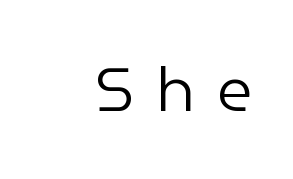
The image shows 62 px regular-weight sans-serif type, upright; set right-aligned, unusually wide letter spacing (+0.36 em), not underlined; low stroke contrast and a medium x-height.
